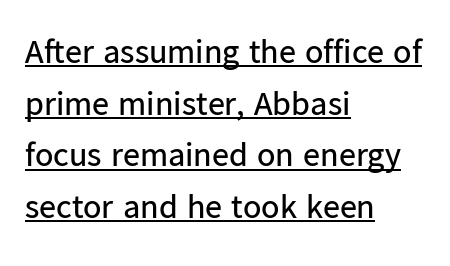
The face used here is proportionally spaced, like ordinary book or web type. Compared with typical paragraphs, the rows here are spaced about the same. Heft: none added — not bold. Honestly, the letter spacing is just normal — you wouldn't notice it. The glyphs are accompanied by a horizontal stroke just below them. The lines in this sample share a left origin and differ only in where they stop.
